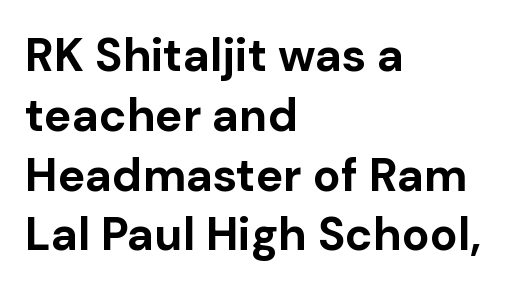
Q: Is the text bold? A: Yes.
Q: Is the text italic (slanted)? A: No, it is upright.
Q: Is the typeface a serif or a sans-serif typeface? A: Sans-serif.
Q: Is the text underlined? A: No.
Q: How is the paragraph aligned? A: Left-aligned.
Q: Is the spacing between letters normal or unusually wide? A: Normal.
Q: Is the spacing between lines tight, normal or loose? A: Normal.
Q: Width (condensed, normal, or wide)? A: Normal.
Q: Stroke contrast? A: Low.
Q: x-height? A: Medium.
Q: Monospaced? A: No.
